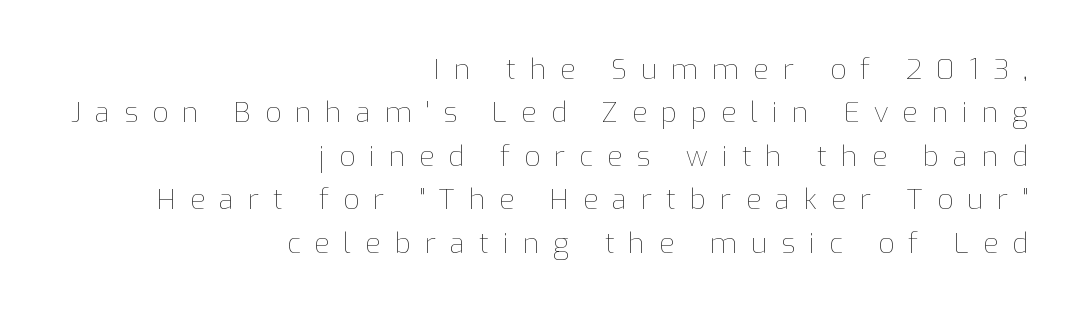
Upright lettering throughout. The baseline area is clear. Words appear elongated and porous because spacing is wide. Is the stroke heavy? The answer is a plain regular-or-lighter.
